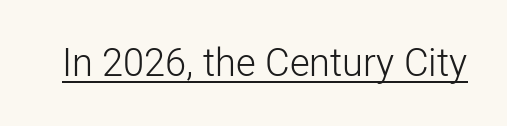
Q: Is the text bold? A: No.
Q: Is the text italic (slanted)? A: No, it is upright.
Q: Is the typeface a serif or a sans-serif typeface? A: Sans-serif.
Q: Is the text underlined? A: Yes.
Q: Is the spacing between letters normal or unusually wide? A: Normal.
Q: Width (condensed, normal, or wide)? A: Normal.
Q: Stroke contrast? A: Low.
Q: x-height? A: Medium.
Q: Monospaced? A: No.
